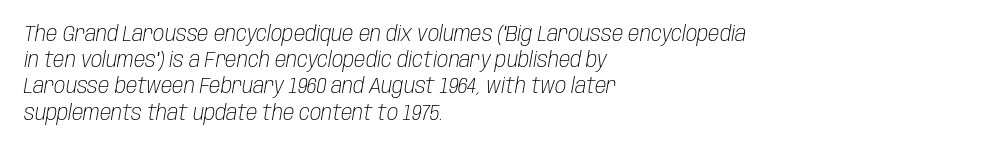
The image shows 21 px text type, italic (leaning right); set left-aligned, normal line spacing (1.25x), normal letter spacing, not underlined.
